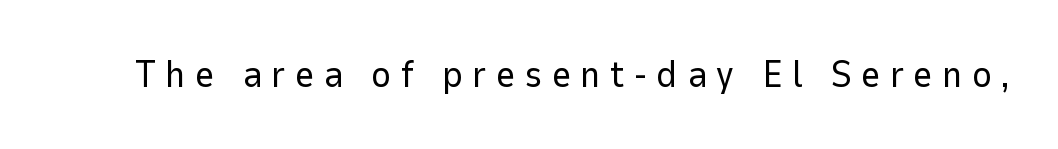
{"serif": "no", "italic": "no", "bold": "no", "weight": "regular", "width": "normal", "stroke_contrast": "low", "x_height": "medium", "monospaced": "no", "underline": "no", "letter_spacing": "wide", "letter_spacing_em": 0.24, "glyph_px": 38}
